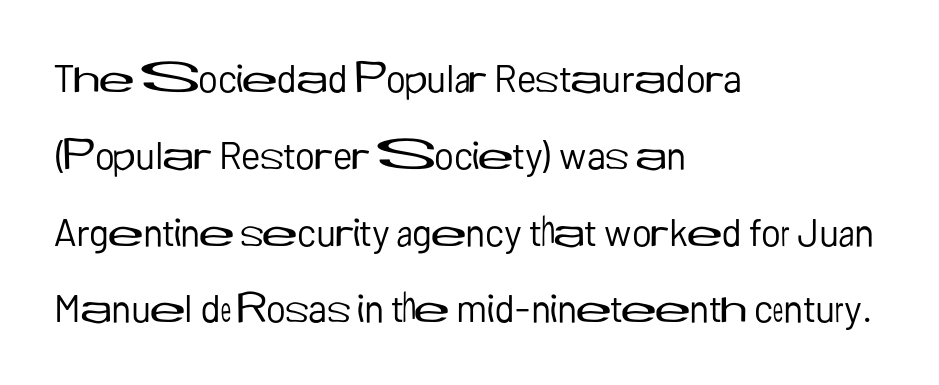
Q: Is the text bold? A: No.
Q: Is the text italic (slanted)? A: No, it is upright.
Q: Is the typeface a serif or a sans-serif typeface? A: Sans-serif.
Q: Is the text underlined? A: No.
Q: How is the paragraph aligned? A: Left-aligned.
Q: Is the spacing between letters normal or unusually wide? A: Normal.
Q: Is the spacing between lines tight, normal or loose? A: Loose.
Q: Width (condensed, normal, or wide)? A: Normal.
Q: Stroke contrast? A: Low.
Q: x-height? A: Medium.
Q: Monospaced? A: No.
